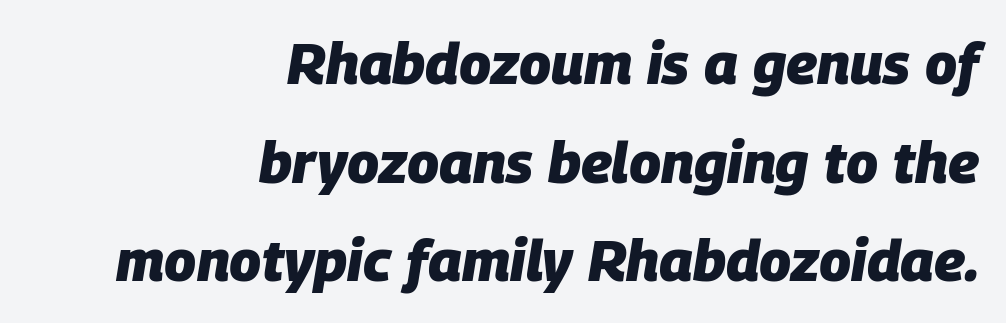
Q: Is the text bold? A: Yes.
Q: Is the text italic (slanted)? A: Yes, it leans right by about 9 degrees.
Q: Is the text underlined? A: No.
Q: How is the paragraph aligned? A: Right-aligned.
Q: Is the spacing between letters normal or unusually wide? A: Normal.
Q: Is the spacing between lines tight, normal or loose? A: Normal.
Q: Width (condensed, normal, or wide)? A: Normal.
Q: Stroke contrast? A: Low.
Q: x-height? A: Large.
Q: Monospaced? A: No.
